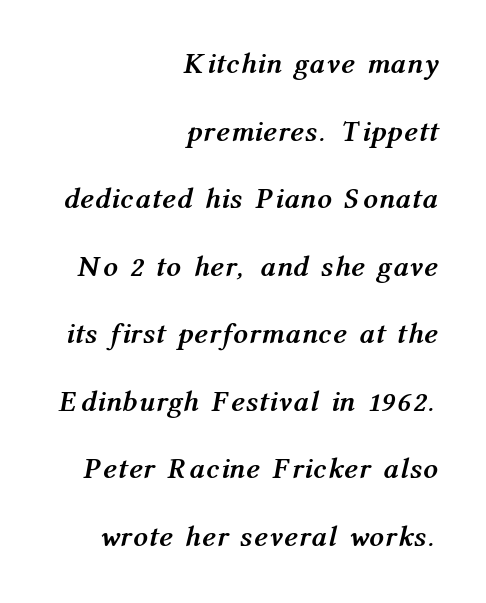
Rendered with sloped, italic letterforms. Note the varied advance widths — an 'i' is clearly narrower than an 'm'. Regarding leading, the lines here are spaced well apart. The gap between lines stays unmarked. Caption: bold face, heavy strokes. If you drew a ruler down the right edge, every line would touch it.
